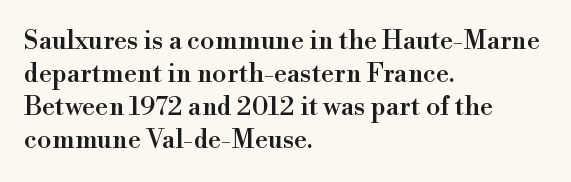
{"italic": "no", "underline": "no", "align": "left", "line_spacing": "normal", "line_spacing_ratio": 1.27, "letter_spacing": "normal", "letter_spacing_em": 0.0, "glyph_px": 26}
